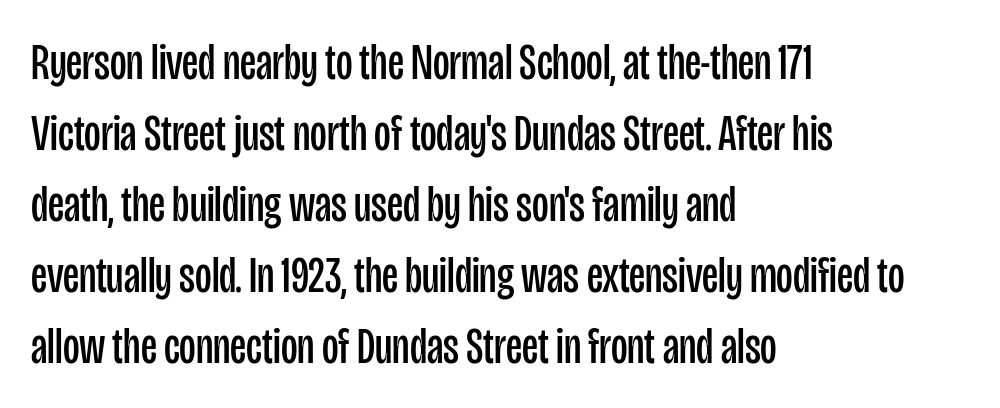
The space beneath each line is pristine and unruled. This is roman type, the default non-slanted kind. The letters advance in unequal steps, a hallmark of proportional type. This rendering employs a face without finishing strokes, i.e., a sans-serif.
